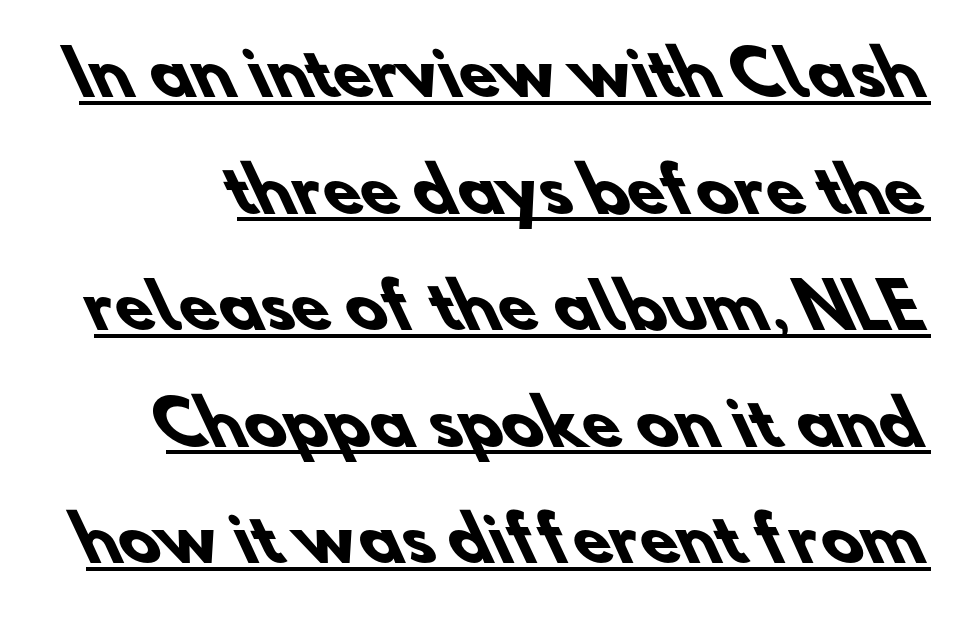
{"serif": "no", "bold": "yes", "weight": "heavy", "width": "normal", "stroke_contrast": "low", "x_height": "small", "monospaced": "no", "underline": "yes", "line_spacing": "loose", "line_spacing_ratio": 1.91, "letter_spacing": "normal", "letter_spacing_em": 0.0, "glyph_px": 61}
